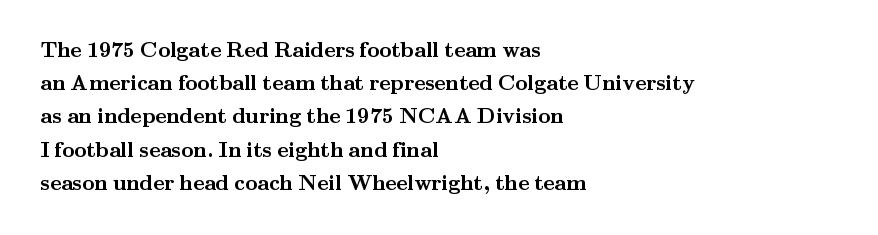
The font is running at its bold setting. Letters rest on an invisible, unmarked baseline. Students, note that the glyphs here touch the page at normal intervals. The rendering anchors every line to the left-hand side.
